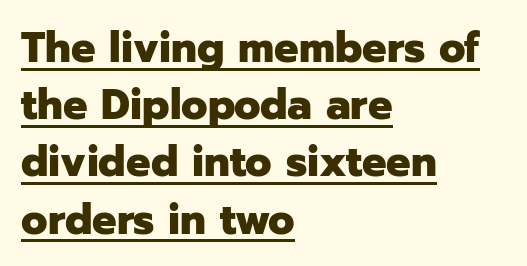
The image shows 43 px heavy sans-serif type, upright; set left-aligned, normal line spacing (1.33x), normal letter spacing, underlined; low stroke contrast and a medium x-height.
